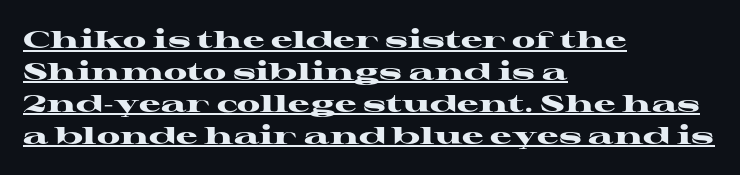
A roman cut, with each character standing at attention. Short note: letters normally spaced. A continuous stroke trails under the words, as in a hyperlink. Thick stems and heavy bowls — unmistakably bold. Line spacing here is normal. The passage is arranged the way most books set body copy — flush left.
